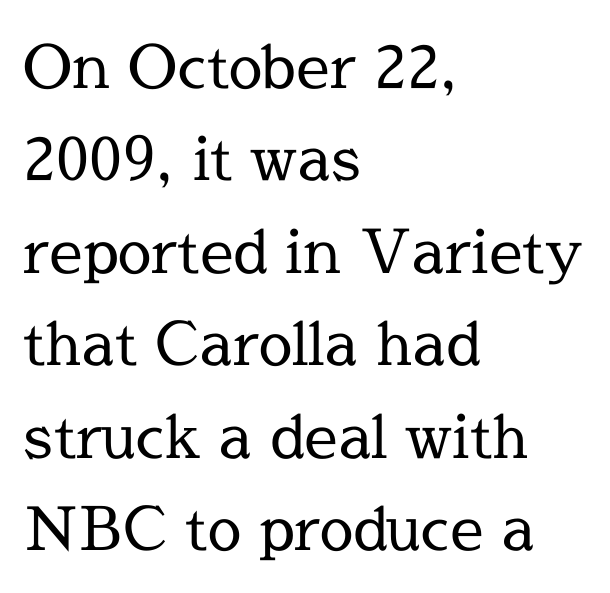
Q: Is the text bold? A: No.
Q: Is the text italic (slanted)? A: No, it is upright.
Q: Is the typeface a serif or a sans-serif typeface? A: Serif.
Q: Is the text underlined? A: No.
Q: How is the paragraph aligned? A: Left-aligned.
Q: Is the spacing between letters normal or unusually wide? A: Normal.
Q: Is the spacing between lines tight, normal or loose? A: Normal.
Q: Width (condensed, normal, or wide)? A: Normal.
Q: x-height? A: Medium.
Q: Monospaced? A: No.
